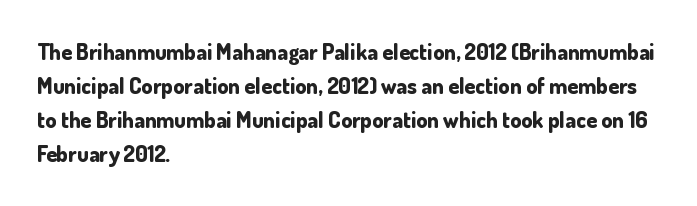
{"italic": "no", "bold": "yes", "underline": "no", "align": "left", "line_spacing": "normal", "line_spacing_ratio": 1.55, "letter_spacing": "normal", "letter_spacing_em": 0.0, "glyph_px": 22}
